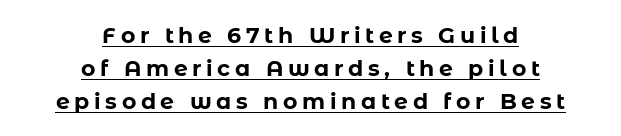
{"italic": "no", "bold": "yes", "underline": "yes", "align": "center", "line_spacing": "normal", "line_spacing_ratio": 1.49, "letter_spacing": "wide", "letter_spacing_em": 0.21, "glyph_px": 22}
